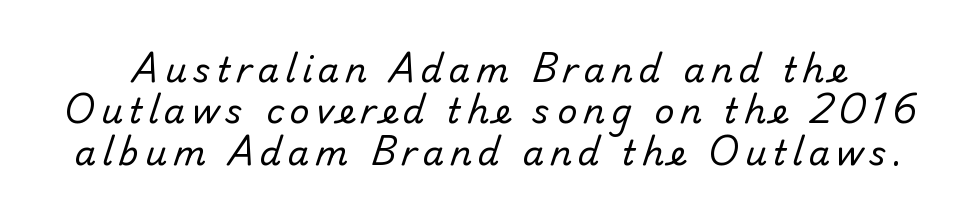
Q: Is the text bold? A: No.
Q: Is the typeface a serif or a sans-serif typeface? A: Sans-serif.
Q: Is the text underlined? A: No.
Q: Width (condensed, normal, or wide)? A: Normal.
Q: Stroke contrast? A: Low.
Q: x-height? A: Small.
Q: Monospaced? A: No.
